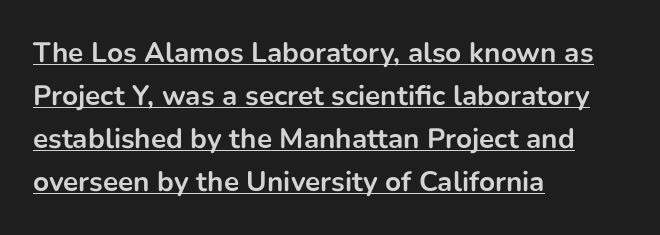
Q: Is the text bold? A: Yes.
Q: Is the text italic (slanted)? A: No, it is upright.
Q: Is the typeface a serif or a sans-serif typeface? A: Sans-serif.
Q: Is the text underlined? A: Yes.
Q: How is the paragraph aligned? A: Left-aligned.
Q: Is the spacing between letters normal or unusually wide? A: Normal.
Q: Is the spacing between lines tight, normal or loose? A: Normal.
Q: Width (condensed, normal, or wide)? A: Normal.
Q: Stroke contrast? A: Low.
Q: x-height? A: Medium.
Q: Monospaced? A: No.
